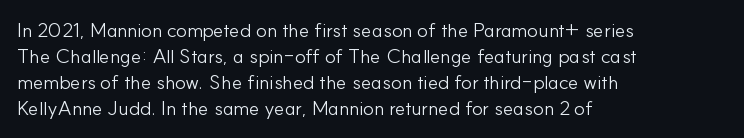
Where is the straight margin? On the left. This sample keeps an unexceptional amount of space between lines. The typesetting does not lean heavy: it is not bold. The gaps between neighbouring characters are ordinary and unremarkable. A clean baseline with only descenders dipping below it.
